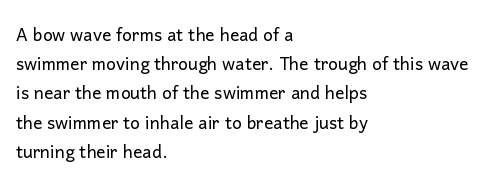
Nothing unusual about the tracking: characters are spaced as the font intends. Caption: multi-line text, flush left, ragged right. How would I describe the line gaps? Plain and ordinary. Unbolded letterforms with no extra heft.
